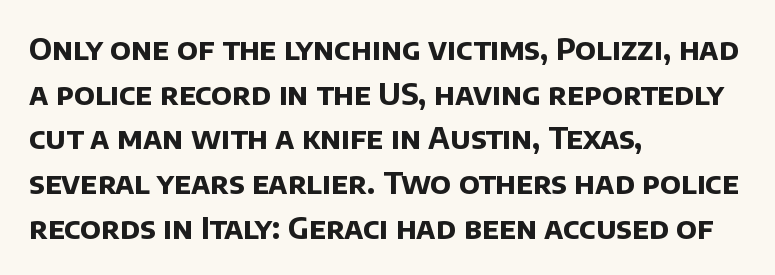
{"serif": "no", "bold": "yes", "weight": "bold", "width": "normal", "stroke_contrast": "low", "x_height": "large", "monospaced": "no", "underline": "no", "align": "left", "line_spacing": "normal", "line_spacing_ratio": 1.49, "letter_spacing": "normal", "letter_spacing_em": 0.0, "glyph_px": 30}
